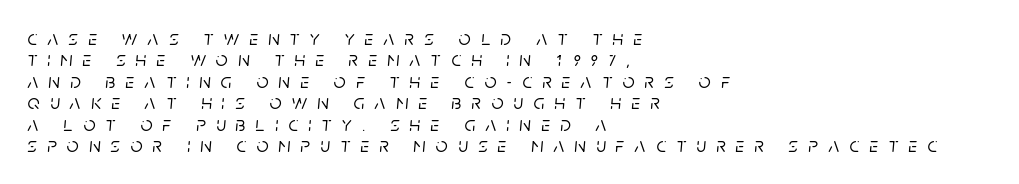
This rendering widens character spacing well past its baseline value. Reading down the column, the eye jumps only a short way to each next line. Italic: yes, the glyphs are oblique. Horizontally, the lines are justified to the leading edge only.
